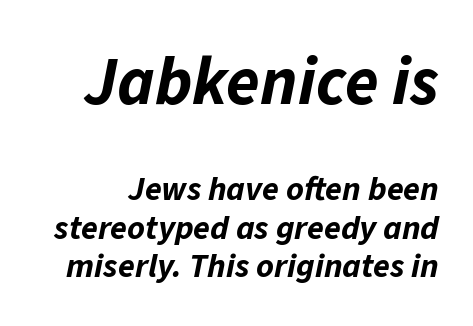
The image shows 68 px bold type, italic (leaning right); set tight line spacing (1.13x), normal letter spacing, not underlined; the first (top) block is 2.0x larger; low stroke contrast and a medium x-height.
